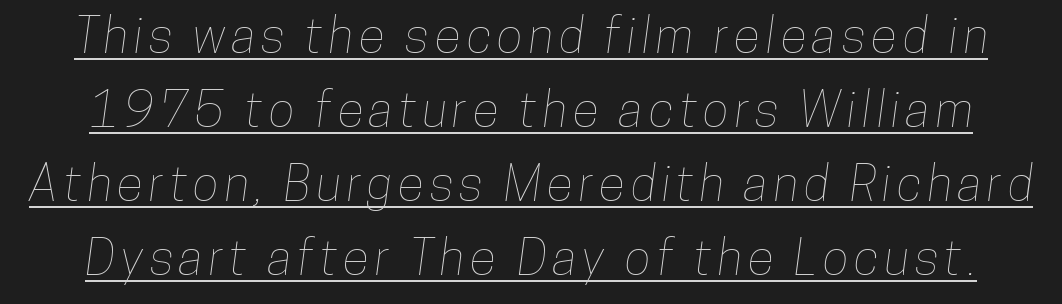
The image shows 49 px condensed type; set normal line spacing (1.51x), underlined; low stroke contrast and a medium x-height.
